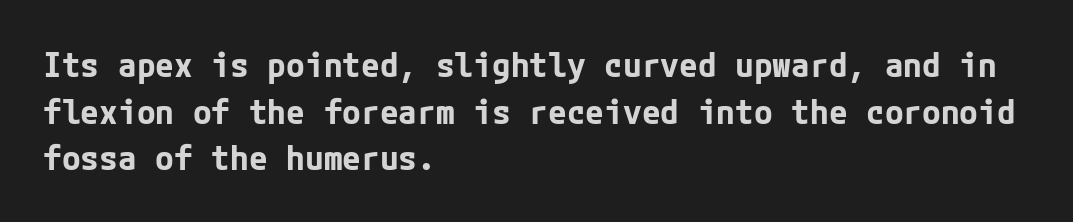
The image shows 34 px bold sans-serif type, upright; set left-aligned, normal line spacing (1.37x), normal letter spacing, not underlined; low stroke contrast and a medium x-height.
